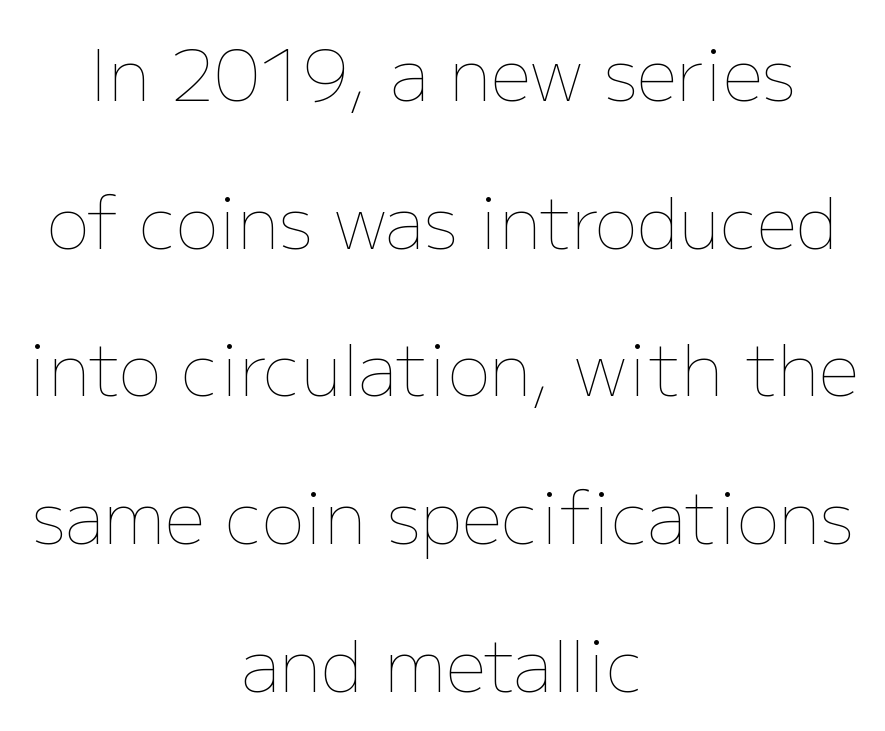
{"italic": "no", "bold": "no", "weight": "thin", "width": "normal", "stroke_contrast": "low", "x_height": "medium", "monospaced": "no", "underline": "no", "align": "center", "line_spacing": "loose", "line_spacing_ratio": 2.08, "letter_spacing": "normal", "letter_spacing_em": 0.0, "glyph_px": 71}
